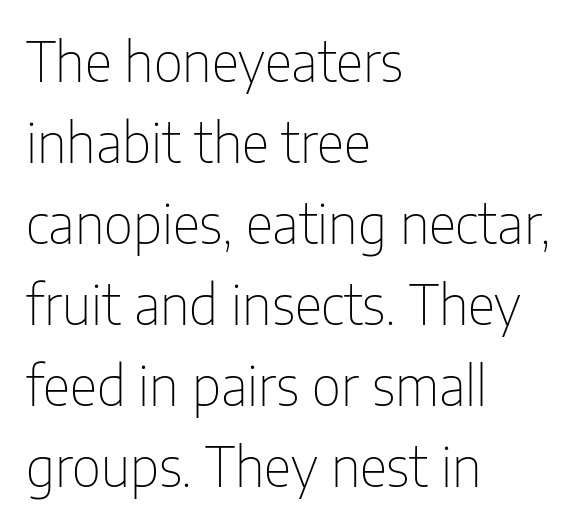
Q: Is the text bold? A: No.
Q: Is the text italic (slanted)? A: No, it is upright.
Q: Is the typeface a serif or a sans-serif typeface? A: Sans-serif.
Q: Is the text underlined? A: No.
Q: How is the paragraph aligned? A: Left-aligned.
Q: Is the spacing between letters normal or unusually wide? A: Normal.
Q: Is the spacing between lines tight, normal or loose? A: Normal.
Q: Width (condensed, normal, or wide)? A: Condensed.
Q: Stroke contrast? A: Low.
Q: x-height? A: Medium.
Q: Monospaced? A: No.
